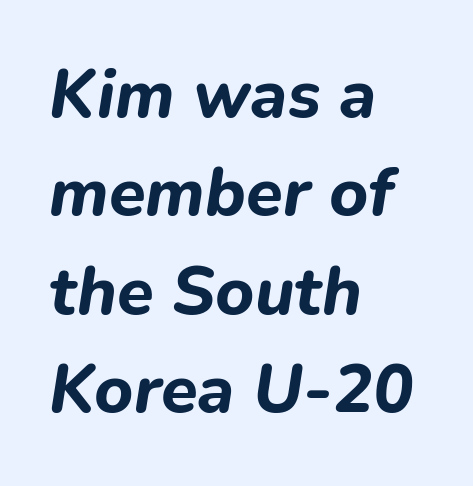
The image shows 67 px bold type, italic (leaning right); set left-aligned, normal line spacing (1.47x), normal letter spacing, not underlined; low stroke contrast and a medium x-height.
